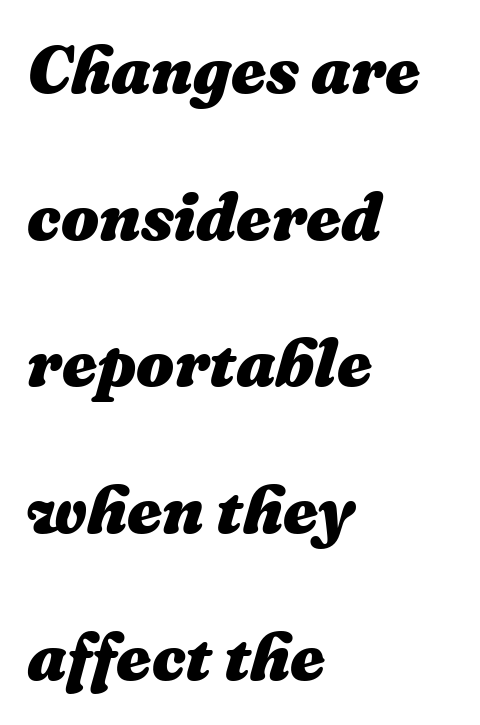
{"italic": "yes", "lean": "right", "slant_degrees": 16, "bold": "yes", "weight": "heavy", "width": "normal", "stroke_contrast": "medium", "x_height": "medium", "monospaced": "no", "underline": "no", "align": "left", "line_spacing": "loose", "line_spacing_ratio": 2.19, "letter_spacing": "normal", "letter_spacing_em": 0.0, "glyph_px": 67}
